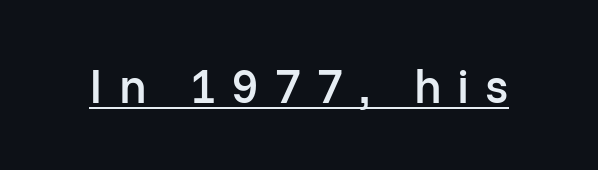
Q: Is the text bold? A: Semi-bold.
Q: Is the text italic (slanted)? A: No, it is upright.
Q: Is the typeface a serif or a sans-serif typeface? A: Sans-serif.
Q: Is the text underlined? A: Yes.
Q: Is the spacing between letters normal or unusually wide? A: Unusually wide.
Q: Width (condensed, normal, or wide)? A: Normal.
Q: Stroke contrast? A: Low.
Q: x-height? A: Medium.
Q: Monospaced? A: No.
